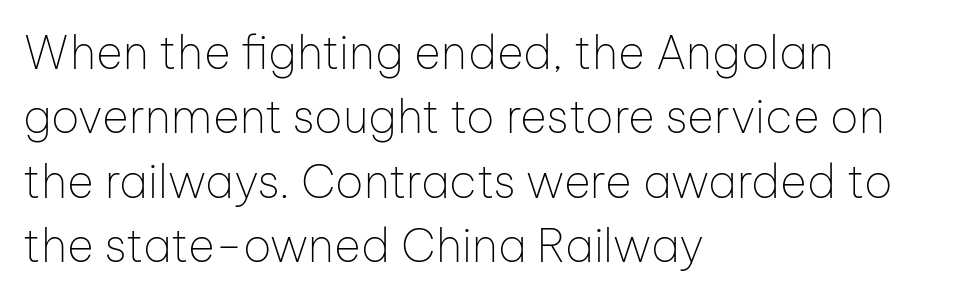
{"serif": "no", "italic": "no", "bold": "no", "weight": "thin", "width": "normal", "stroke_contrast": "low", "x_height": "medium", "monospaced": "no", "underline": "no", "align": "left", "line_spacing": "normal", "line_spacing_ratio": 1.4, "letter_spacing": "normal", "letter_spacing_em": 0.0, "glyph_px": 46}
